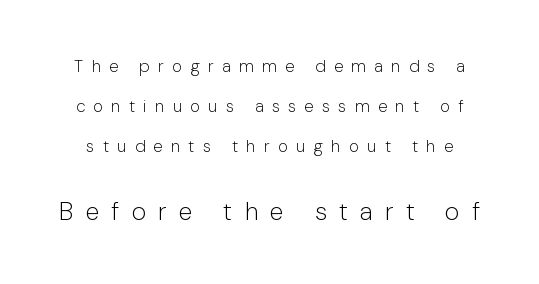
Notice the wide empty band between every row — that's loose leading. The font is comparable to plain body text, perhaps lighter. Check under the words: just untouched page. Bigger letters appear in the bottom chunk; the top chunk is reduced. This rendering widens character spacing well past its baseline value.
